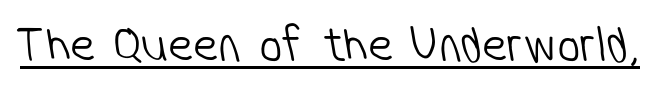
Q: Is the text bold? A: No.
Q: Is the typeface a serif or a sans-serif typeface? A: Sans-serif.
Q: Is the text underlined? A: Yes.
Q: Is the spacing between letters normal or unusually wide? A: Normal.
Q: Width (condensed, normal, or wide)? A: Condensed.
Q: Stroke contrast? A: Low.
Q: x-height? A: Medium.
Q: Monospaced? A: No.
